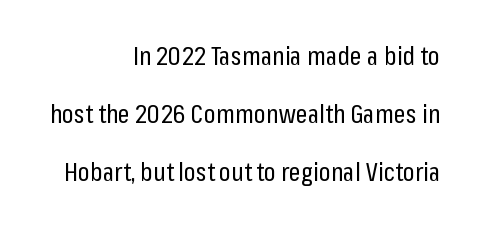
Q: Is the text bold? A: No.
Q: Is the text italic (slanted)? A: No, it is upright.
Q: Is the text underlined? A: No.
Q: How is the paragraph aligned? A: Right-aligned.
Q: Is the spacing between letters normal or unusually wide? A: Normal.
Q: Is the spacing between lines tight, normal or loose? A: Loose.
